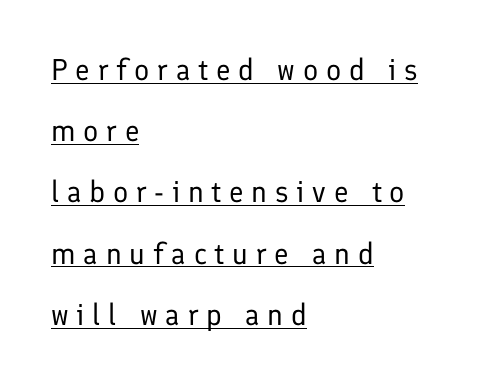
The image shows 30 px regular-weight sans-serif type, upright; set left-aligned, loose line spacing (2.04x), unusually wide letter spacing (+0.26 em), underlined; low stroke contrast and a medium x-height.
